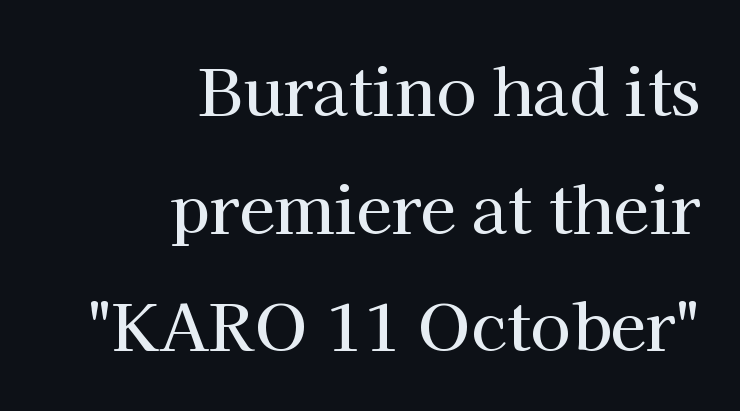
The image shows 65 px serif type, upright; set right-aligned, line spacing 1.81x, normal letter spacing, not underlined; high stroke contrast and a medium x-height.
